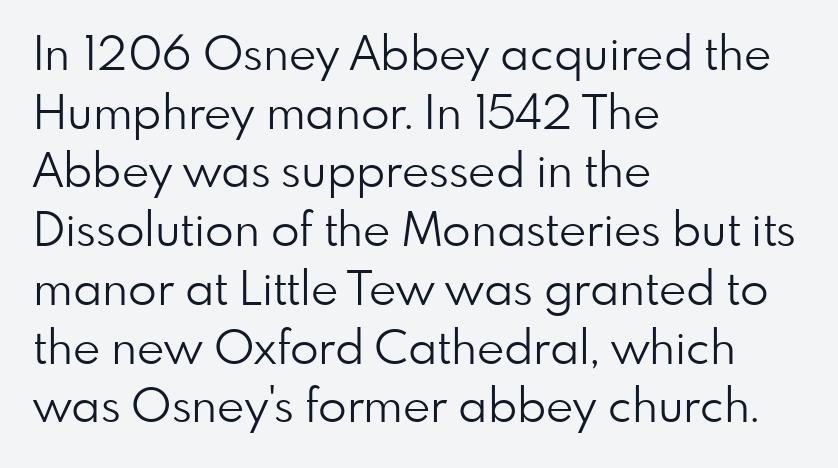
{"serif": "no", "italic": "no", "bold": "no", "weight": "light", "width": "normal", "stroke_contrast": "low", "x_height": "small", "monospaced": "no", "underline": "no", "align": "left", "line_spacing": "normal", "line_spacing_ratio": 1.25, "letter_spacing": "normal", "letter_spacing_em": 0.0, "glyph_px": 47}
